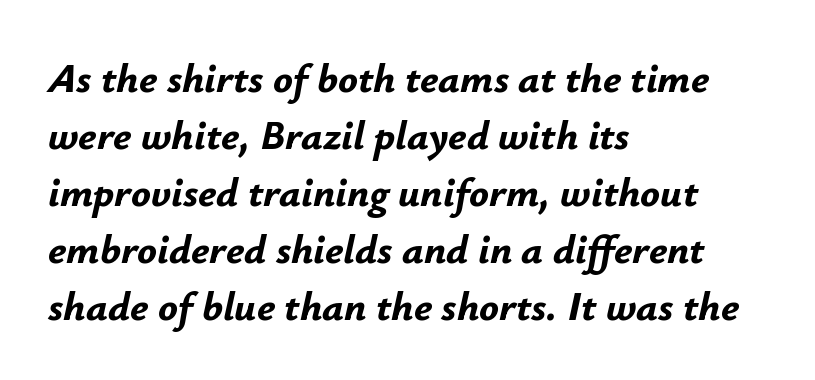
Clear beneath every line of the passage. Note the varied advance widths — an 'i' is clearly narrower than an 'm'. If you drew a ruler down the left edge, every line would touch it. Words appear dense and cohesive because spacing is normal. Chunky letters — that's bold for sure.
